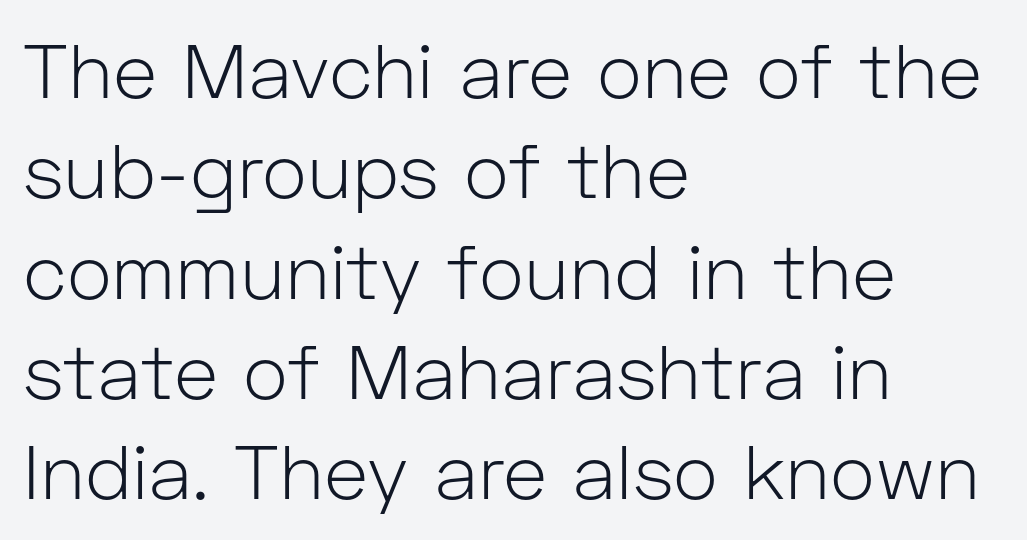
Q: Is the text bold? A: No.
Q: Is the text italic (slanted)? A: No, it is upright.
Q: Is the typeface a serif or a sans-serif typeface? A: Sans-serif.
Q: Is the text underlined? A: No.
Q: How is the paragraph aligned? A: Left-aligned.
Q: Is the spacing between letters normal or unusually wide? A: Normal.
Q: Is the spacing between lines tight, normal or loose? A: Normal.
Q: Width (condensed, normal, or wide)? A: Normal.
Q: Stroke contrast? A: Low.
Q: x-height? A: Medium.
Q: Monospaced? A: No.
